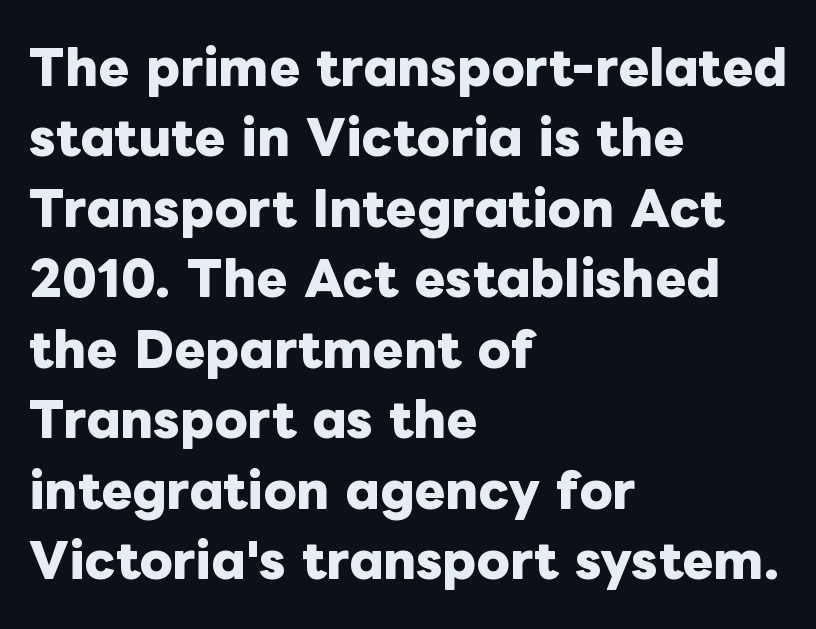
Q: Is the text bold? A: Yes.
Q: Is the text italic (slanted)? A: No, it is upright.
Q: Is the text underlined? A: No.
Q: How is the paragraph aligned? A: Left-aligned.
Q: Is the spacing between letters normal or unusually wide? A: Normal.
Q: Is the spacing between lines tight, normal or loose? A: Normal.
Q: Width (condensed, normal, or wide)? A: Normal.
Q: Stroke contrast? A: Low.
Q: x-height? A: Medium.
Q: Monospaced? A: No.
